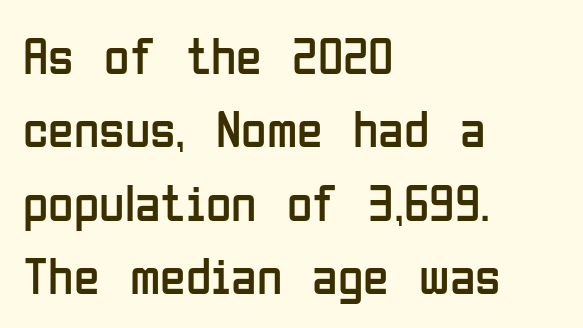
Q: Is the text bold? A: No.
Q: Is the text italic (slanted)? A: No, it is upright.
Q: Is the typeface a serif or a sans-serif typeface? A: Sans-serif.
Q: Is the text underlined? A: No.
Q: How is the paragraph aligned? A: Left-aligned.
Q: Is the spacing between letters normal or unusually wide? A: Normal.
Q: Is the spacing between lines tight, normal or loose? A: Normal.
Q: Width (condensed, normal, or wide)? A: Condensed.
Q: Stroke contrast? A: Low.
Q: x-height? A: Medium.
Q: Monospaced? A: No.
